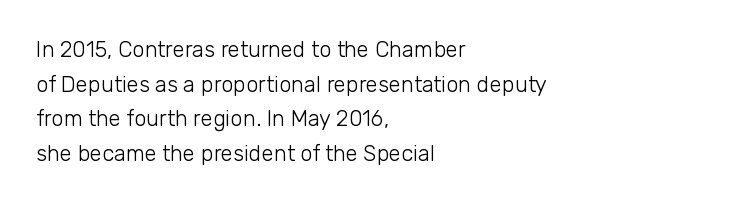
Which margin do the lines hug? The left one — the right edge is uneven. This is roman type, the default non-slanted kind. Summary of vertical rhythm: regular, with standard interline spacing. These glyphs show unthickened strokes, regular width or finer. The rendering keeps characters at their native spacing. The gap between lines stays unmarked.
